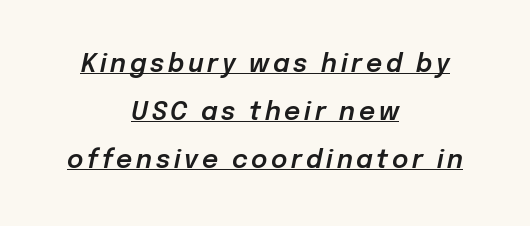
Beneath each row of characters lies a ruled line. The whole block is typeset with a tilt. Teacher's note: observe the equal gaps on both sides — that is centered alignment. In terms of leading, this rendering errs on the spacious side.
